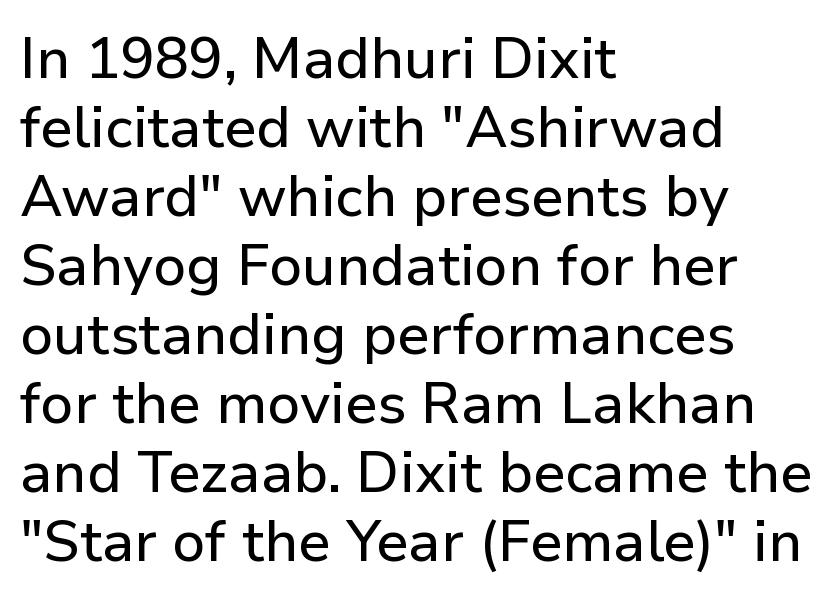
Q: Is the text italic (slanted)? A: No, it is upright.
Q: Is the typeface a serif or a sans-serif typeface? A: Sans-serif.
Q: Is the text underlined? A: No.
Q: How is the paragraph aligned? A: Left-aligned.
Q: Is the spacing between letters normal or unusually wide? A: Normal.
Q: Width (condensed, normal, or wide)? A: Normal.
Q: Stroke contrast? A: Low.
Q: x-height? A: Medium.
Q: Monospaced? A: No.
